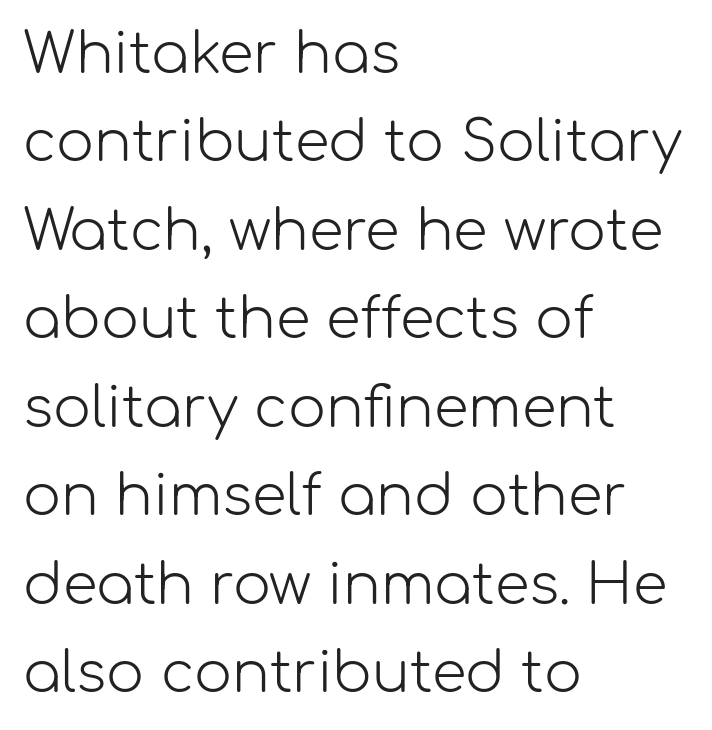
The image shows 56 px light sans-serif type, upright; set left-aligned, normal line spacing (1.58x), normal letter spacing, not underlined; low stroke contrast and a medium x-height.
